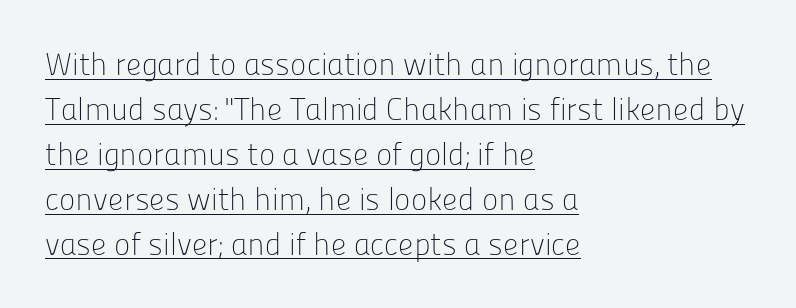
The image shows 31 px light sans-serif type, upright; set left-aligned, normal line spacing (1.45x), normal letter spacing, underlined; low stroke contrast and a medium x-height.
